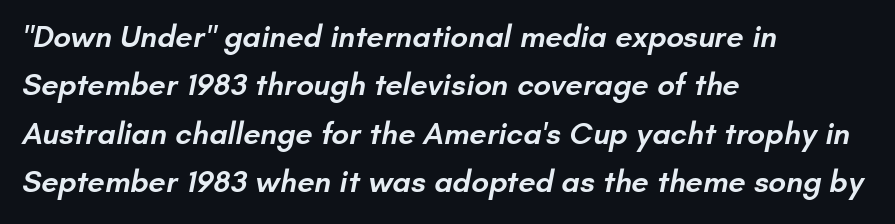
Q: Is the text bold? A: Semi-bold.
Q: Is the typeface a serif or a sans-serif typeface? A: Sans-serif.
Q: Is the text underlined? A: No.
Q: How is the paragraph aligned? A: Left-aligned.
Q: Is the spacing between letters normal or unusually wide? A: Normal.
Q: Is the spacing between lines tight, normal or loose? A: Normal.
Q: Width (condensed, normal, or wide)? A: Normal.
Q: Stroke contrast? A: Low.
Q: x-height? A: Small.
Q: Monospaced? A: No.
